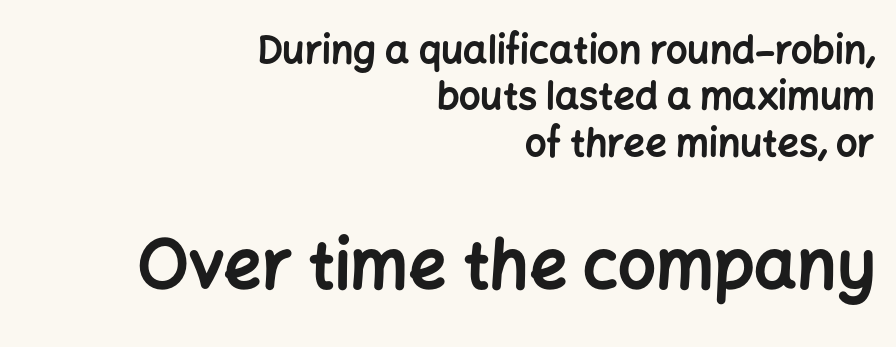
{"serif": "no", "italic": "no", "bold": "yes", "weight": "bold", "width": "normal", "stroke_contrast": "low", "x_height": "medium", "monospaced": "no", "underline": "no", "align": "right", "line_spacing_ratio": 1.22, "letter_spacing": "normal", "letter_spacing_em": 0.0, "larger_block": "second", "size_ratio": 1.76, "glyph_px": 67}
